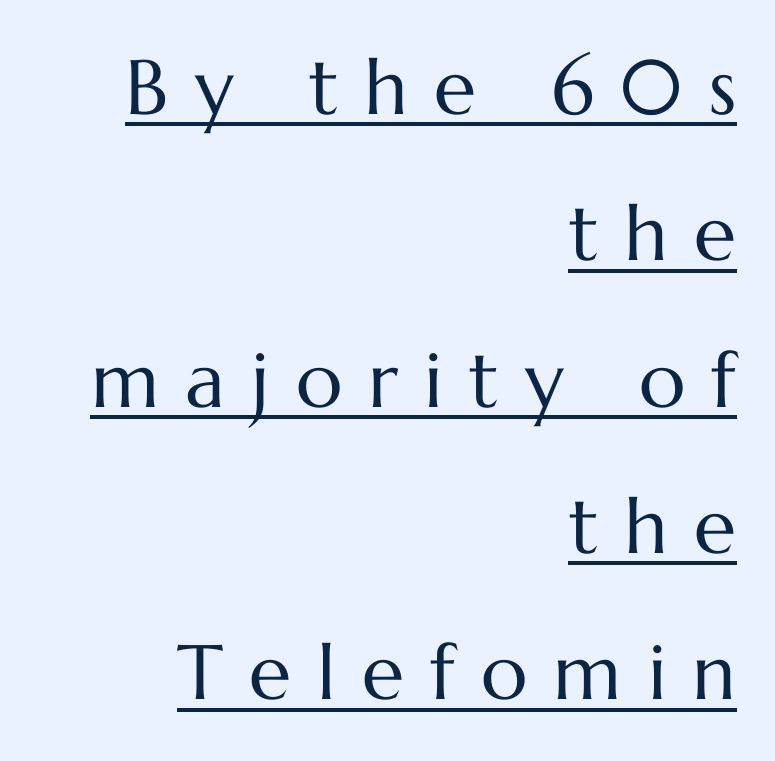
{"italic": "no", "bold": "no", "weight": "regular", "width": "normal", "stroke_contrast": "medium", "x_height": "medium", "monospaced": "no", "underline": "yes", "align": "right", "line_spacing": "loose", "line_spacing_ratio": 1.9, "letter_spacing": "wide", "letter_spacing_em": 0.34, "glyph_px": 77}
